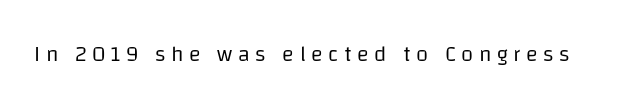
{"italic": "no", "bold": "no", "underline": "no", "letter_spacing": "wide", "letter_spacing_em": 0.25, "glyph_px": 22}
